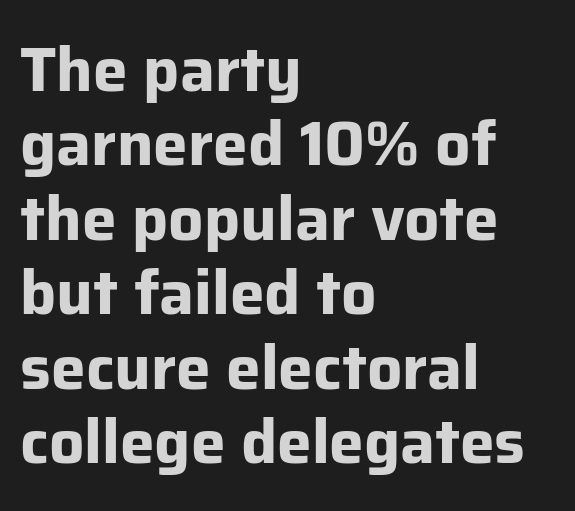
{"serif": "no", "italic": "no", "bold": "yes", "weight": "bold", "width": "normal", "stroke_contrast": "low", "x_height": "medium", "monospaced": "no", "underline": "no", "align": "left", "line_spacing_ratio": 1.2, "letter_spacing": "normal", "letter_spacing_em": 0.0, "glyph_px": 62}
